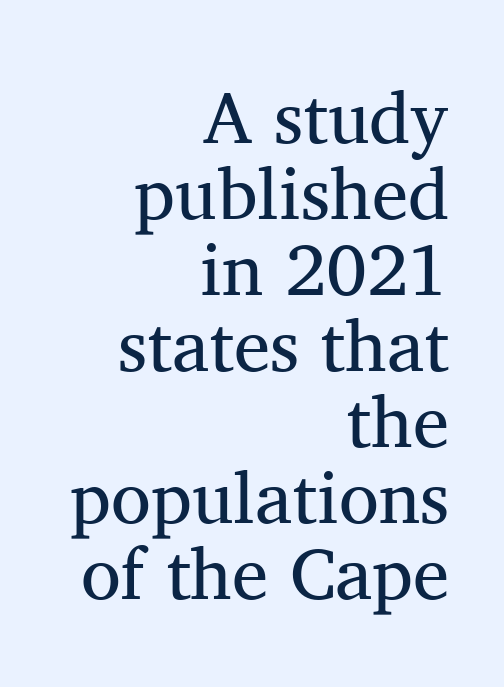
The typography opts for an upright posture over an oblique one. Every row of glyphs terminates at an identical x-position on the right. The space beneath each line is pristine and unruled. Letter spacing: default.
